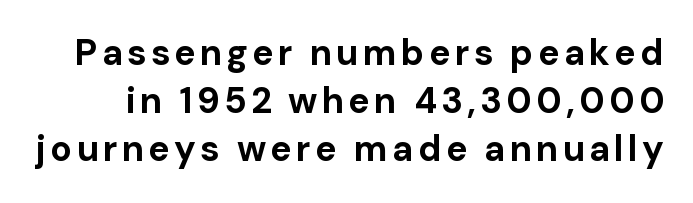
Q: Is the text bold? A: Yes.
Q: Is the text italic (slanted)? A: No, it is upright.
Q: Is the typeface a serif or a sans-serif typeface? A: Sans-serif.
Q: Is the text underlined? A: No.
Q: Is the spacing between lines tight, normal or loose? A: Normal.
Q: Width (condensed, normal, or wide)? A: Normal.
Q: Stroke contrast? A: Low.
Q: x-height? A: Medium.
Q: Monospaced? A: No.
